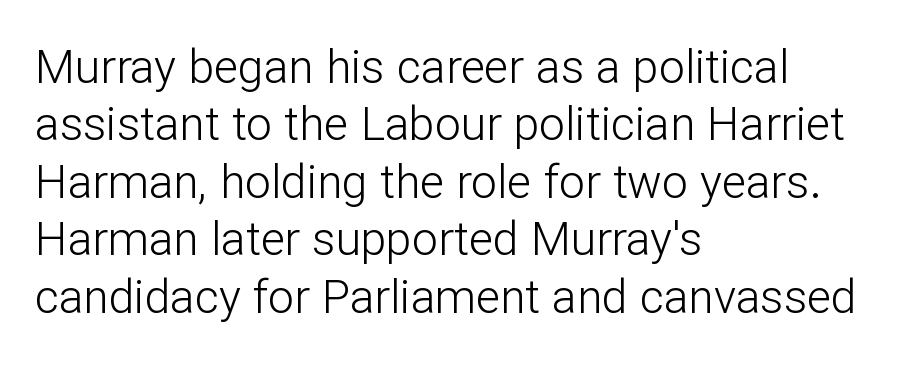
The image shows 46 px light sans-serif type, upright; set left-aligned, normal line spacing (1.25x), normal letter spacing, not underlined; low stroke contrast and a medium x-height.
